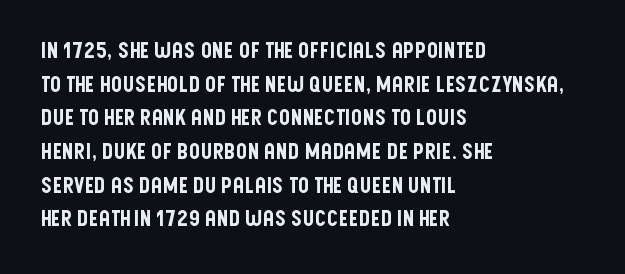
{"italic": "no", "underline": "no", "align": "left", "line_spacing": "normal", "line_spacing_ratio": 1.53, "letter_spacing": "normal", "letter_spacing_em": 0.0, "glyph_px": 22}
